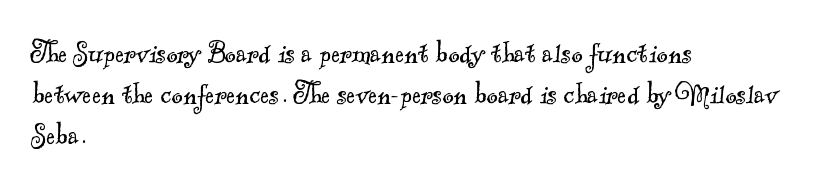
The image shows 34 px light serif type; set left-aligned, line spacing 1.21x, normal letter spacing, not underlined; a small x-height.
